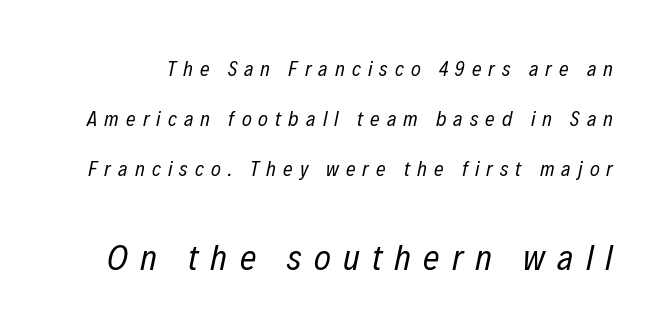
Q: Is the text bold? A: No.
Q: Is the text italic (slanted)? A: Yes, it leans right by about 12 degrees.
Q: Is the text underlined? A: No.
Q: Is the spacing between letters normal or unusually wide? A: Unusually wide.
Q: Is the spacing between lines tight, normal or loose? A: Loose.
Q: Which block of text is set in a larger size, the first (top) or the second (bottom)? A: The second (bottom) one.
Q: Width (condensed, normal, or wide)? A: Condensed.
Q: Stroke contrast? A: Low.
Q: x-height? A: Medium.
Q: Monospaced? A: No.
